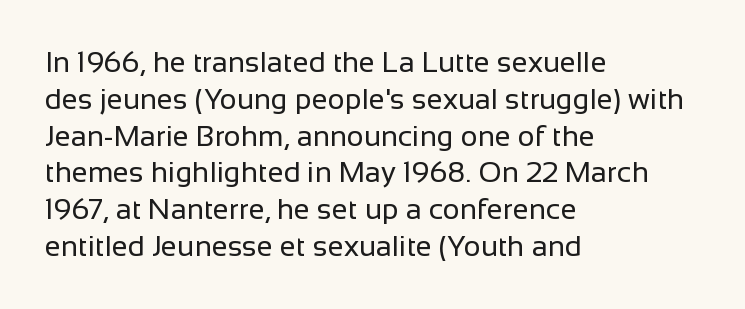
{"serif": "no", "italic": "no", "bold": "no", "weight": "regular", "width": "normal", "stroke_contrast": "low", "x_height": "medium", "monospaced": "no", "underline": "no", "align": "left", "line_spacing": "normal", "line_spacing_ratio": 1.27, "letter_spacing": "normal", "letter_spacing_em": 0.0, "glyph_px": 29}
